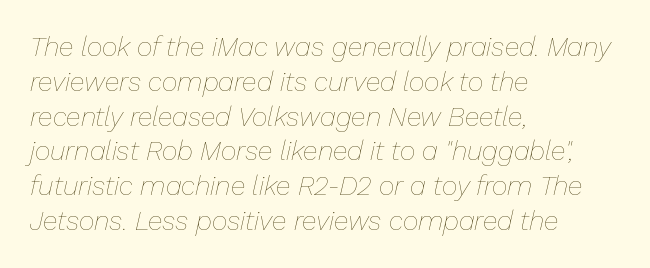
Every character sits at an angle, as italics do. Baseline-to-baseline distance is the conventional proportion of letter height. The horizontal fit of the characters is conventional and even. Descender tails drop into unmarked territory. A student would call this left alignment; a typographer would say flush left, rag right.
